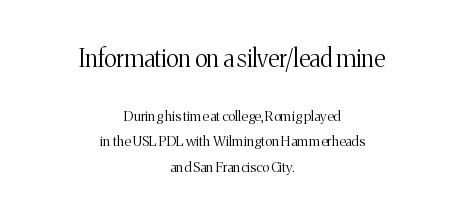
Words appear dense and cohesive because spacing is normal. Type without underlining. Does the lettering tilt? It doesn't — this is upright. On a weight scale, this lands at 450 or below.
